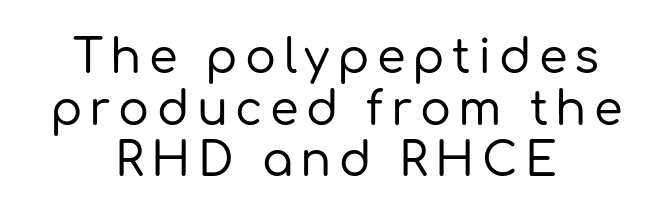
Q: Is the text italic (slanted)? A: No, it is upright.
Q: Is the typeface a serif or a sans-serif typeface? A: Sans-serif.
Q: Is the text underlined? A: No.
Q: How is the paragraph aligned? A: Centered.
Q: Is the spacing between lines tight, normal or loose? A: Tight.
Q: Width (condensed, normal, or wide)? A: Normal.
Q: Stroke contrast? A: Low.
Q: x-height? A: Medium.
Q: Monospaced? A: No.
